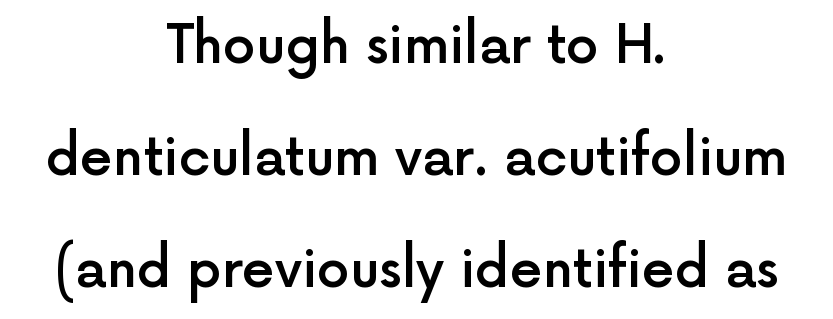
Strokes here are thickened, but only to semibold level. Is there any slant? The stems are plumb. The passage is arranged like a title page — every line centered. Check the space under the baseline: it is left empty.
